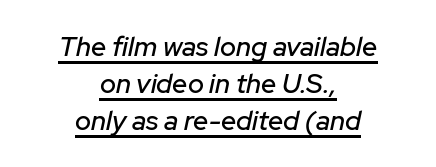
The image shows 27 px text type, italic (leaning right); set centered, normal line spacing (1.37x), normal letter spacing, underlined.
